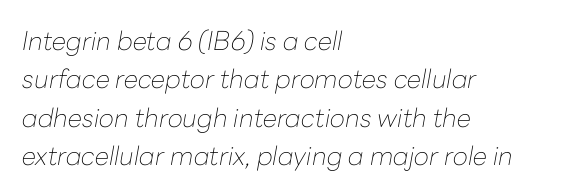
{"italic": "yes", "lean": "right", "slant_degrees": 10, "bold": "no", "underline": "no", "align": "left", "line_spacing": "normal", "line_spacing_ratio": 1.48, "letter_spacing": "normal", "letter_spacing_em": 0.0, "glyph_px": 26}
